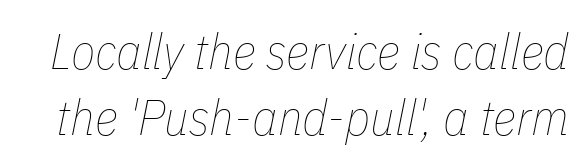
Leading: standard. Yep, that's italic — everything's leaning. The face looks like a standard text weight, possibly lighter. Observe the ordinary spacing: letters are neighbours, not strangers. Quick note: underline off. A typesetter would call this proportional, since set widths differ per character.
